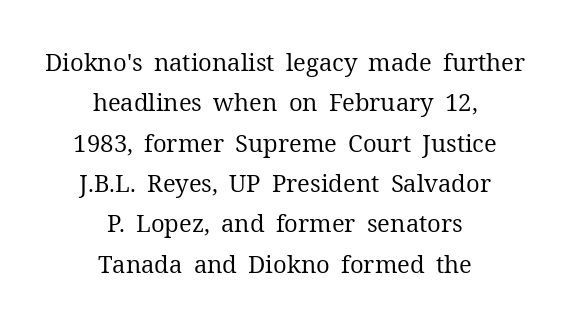
The image shows 24 px text type, upright; set centered, normal line spacing (1.68x), normal letter spacing, not underlined.
